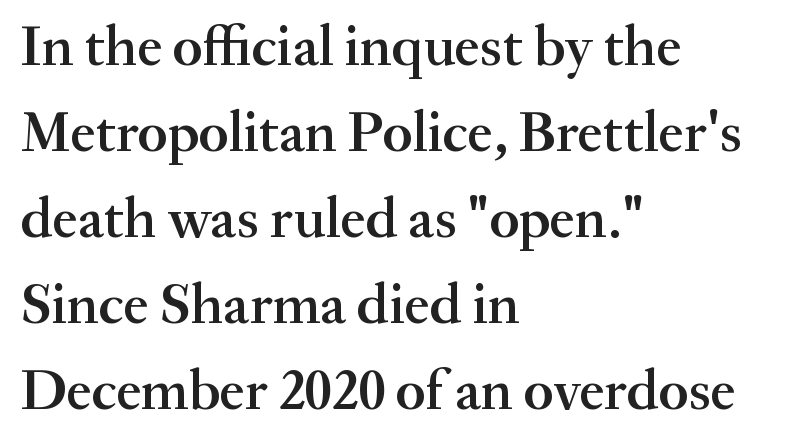
Q: Is the text bold? A: Semi-bold.
Q: Is the text italic (slanted)? A: No, it is upright.
Q: Is the typeface a serif or a sans-serif typeface? A: Serif.
Q: Is the text underlined? A: No.
Q: How is the paragraph aligned? A: Left-aligned.
Q: Is the spacing between letters normal or unusually wide? A: Normal.
Q: Is the spacing between lines tight, normal or loose? A: Normal.
Q: Width (condensed, normal, or wide)? A: Normal.
Q: Stroke contrast? A: Medium.
Q: x-height? A: Small.
Q: Monospaced? A: No.
